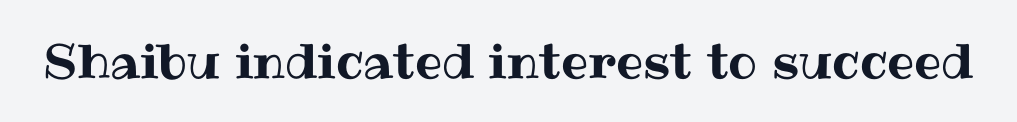
The image shows 48 px text type, upright; set normal letter spacing, not underlined; medium stroke contrast and a medium x-height.
